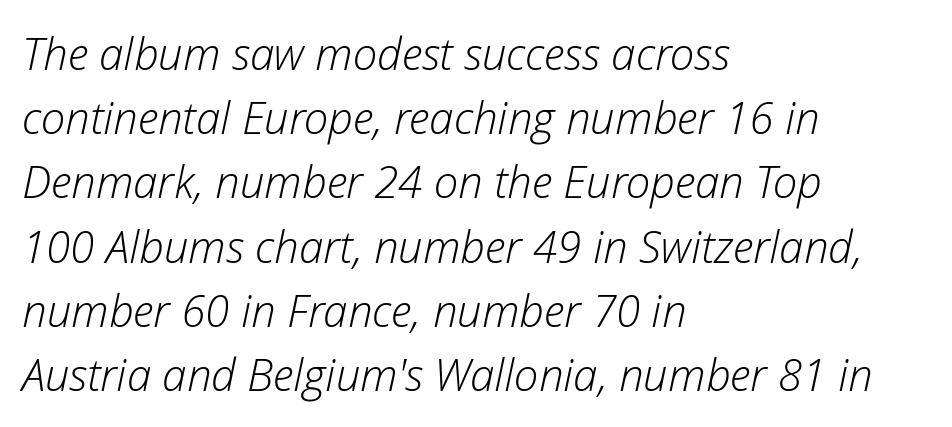
Interline gaps are of average width in this sample. This sample is left-justified, so line endings fall wherever the words run out. Descenders are the only things crossing below the line. Slanted lettering throughout.
